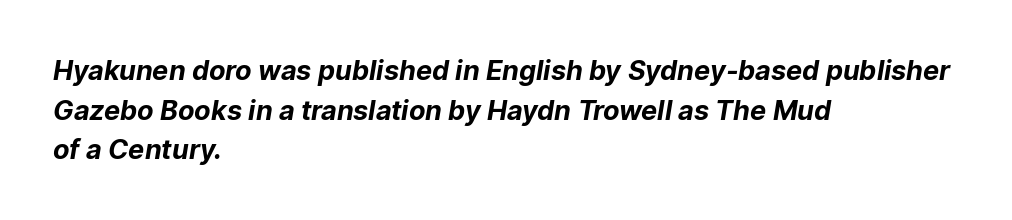
{"bold": "yes", "underline": "no", "align": "left", "line_spacing": "normal", "line_spacing_ratio": 1.47, "letter_spacing": "normal", "letter_spacing_em": 0.0, "glyph_px": 27}
